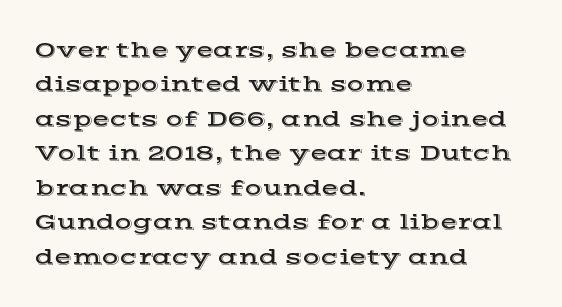
Q: Is the text italic (slanted)? A: No, it is upright.
Q: Is the text underlined? A: No.
Q: How is the paragraph aligned? A: Left-aligned.
Q: Is the spacing between letters normal or unusually wide? A: Normal.
Q: Is the spacing between lines tight, normal or loose? A: Normal.
